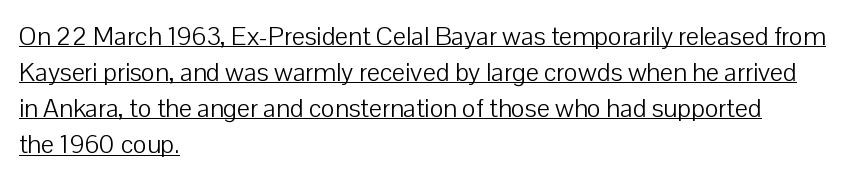
{"italic": "no", "bold": "no", "underline": "yes", "align": "left", "line_spacing": "normal", "line_spacing_ratio": 1.39, "letter_spacing": "normal", "letter_spacing_em": 0.0, "glyph_px": 26}
